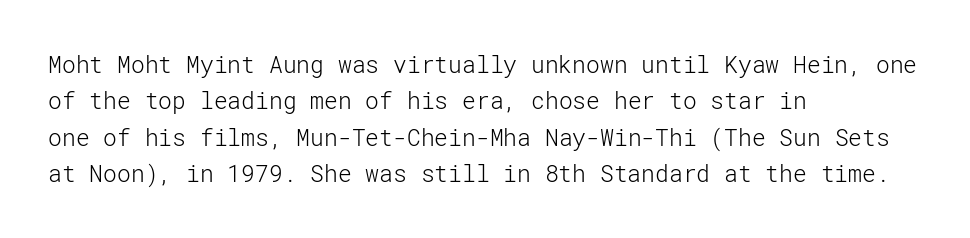
{"italic": "no", "bold": "no", "underline": "no", "align": "left", "line_spacing": "normal", "line_spacing_ratio": 1.58, "letter_spacing": "normal", "letter_spacing_em": 0.0, "glyph_px": 23}
